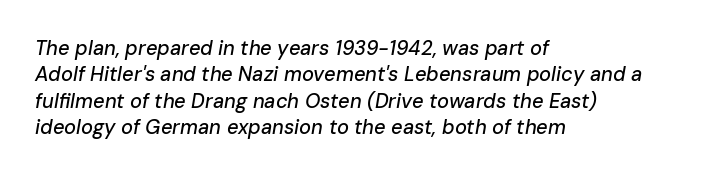
Q: Is the text italic (slanted)? A: Yes, it leans right by about 10 degrees.
Q: Is the text underlined? A: No.
Q: How is the paragraph aligned? A: Left-aligned.
Q: Is the spacing between letters normal or unusually wide? A: Normal.
Q: Is the spacing between lines tight, normal or loose? A: Normal.
